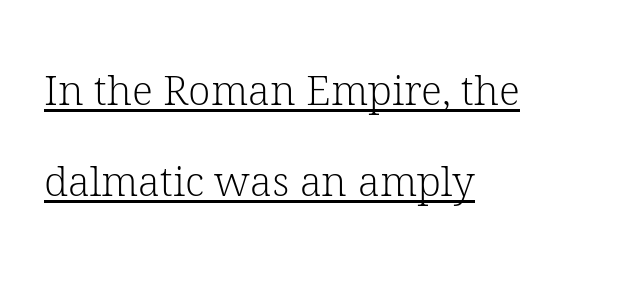
Q: Is the text bold? A: No.
Q: Is the text italic (slanted)? A: No, it is upright.
Q: Is the typeface a serif or a sans-serif typeface? A: Serif.
Q: Is the text underlined? A: Yes.
Q: How is the paragraph aligned? A: Left-aligned.
Q: Is the spacing between letters normal or unusually wide? A: Normal.
Q: Is the spacing between lines tight, normal or loose? A: Loose.
Q: Width (condensed, normal, or wide)? A: Normal.
Q: Stroke contrast? A: Low.
Q: x-height? A: Medium.
Q: Monospaced? A: No.
